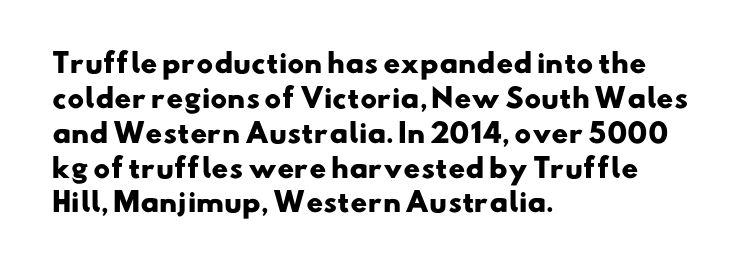
{"bold": "yes", "underline": "no", "align": "left", "line_spacing": "normal", "line_spacing_ratio": 1.34, "letter_spacing": "normal", "letter_spacing_em": 0.0, "glyph_px": 26}
